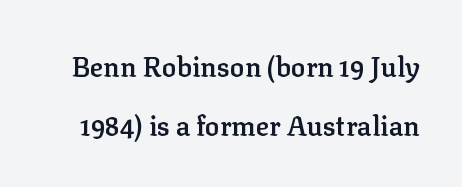
Q: Is the text bold? A: Semi-bold.
Q: Is the text italic (slanted)? A: No, it is upright.
Q: Is the text underlined? A: No.
Q: Is the spacing between letters normal or unusually wide? A: Normal.
Q: Is the spacing between lines tight, normal or loose? A: Loose.
